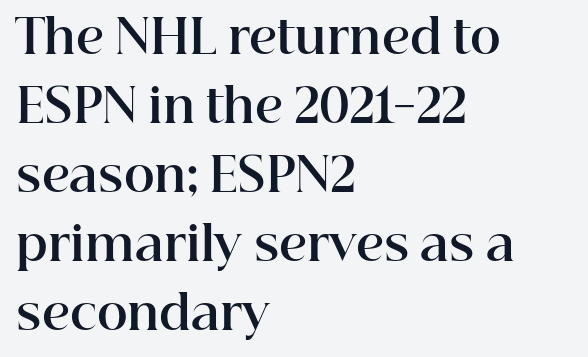
Q: Is the text bold? A: Yes.
Q: Is the text italic (slanted)? A: No, it is upright.
Q: Is the typeface a serif or a sans-serif typeface? A: Serif.
Q: Is the text underlined? A: No.
Q: How is the paragraph aligned? A: Left-aligned.
Q: Is the spacing between letters normal or unusually wide? A: Normal.
Q: Is the spacing between lines tight, normal or loose? A: Normal.
Q: Width (condensed, normal, or wide)? A: Normal.
Q: Stroke contrast? A: High.
Q: x-height? A: Medium.
Q: Monospaced? A: No.
